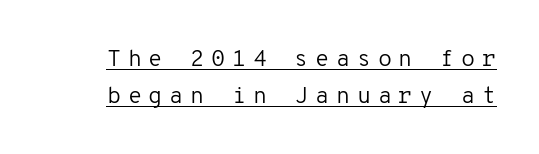
The image shows 23 px text type, upright; set normal line spacing (1.62x), unusually wide letter spacing (+0.29 em), underlined.
